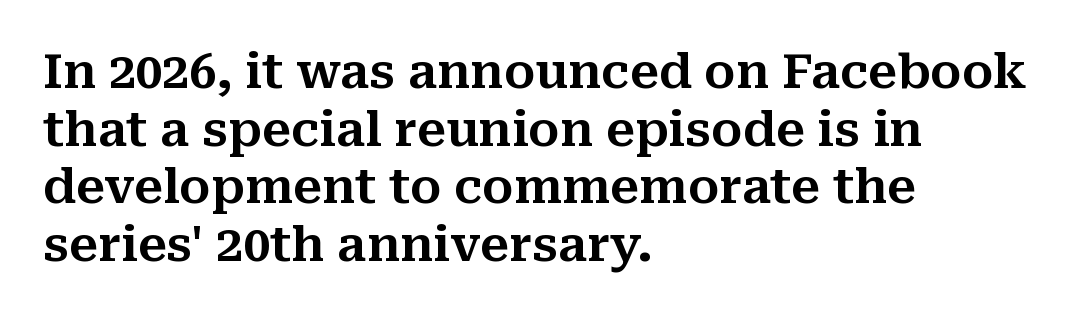
{"serif": "yes", "italic": "no", "width": "normal", "stroke_contrast": "medium", "x_height": "medium", "monospaced": "no", "underline": "no", "align": "left", "line_spacing_ratio": 1.2, "letter_spacing": "normal", "letter_spacing_em": 0.0, "glyph_px": 48}
